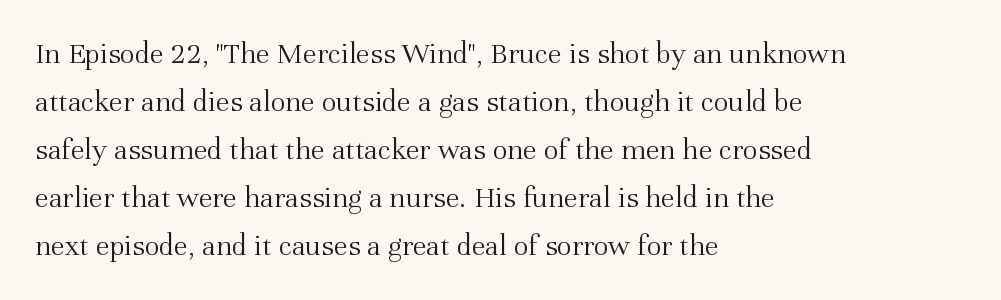
{"serif": "yes", "italic": "no", "bold": "no", "weight": "light", "width": "normal", "stroke_contrast": "medium", "x_height": "medium", "monospaced": "no", "underline": "no", "align": "left", "line_spacing": "normal", "line_spacing_ratio": 1.55, "letter_spacing": "normal", "letter_spacing_em": 0.0, "glyph_px": 31}
